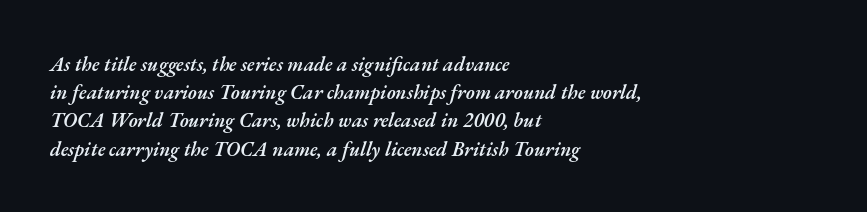
Q: Is the text bold? A: Semi-bold.
Q: Is the text italic (slanted)? A: Yes, it leans right by about 17 degrees.
Q: Is the text underlined? A: No.
Q: How is the paragraph aligned? A: Left-aligned.
Q: Is the spacing between letters normal or unusually wide? A: Normal.
Q: Is the spacing between lines tight, normal or loose? A: Normal.
